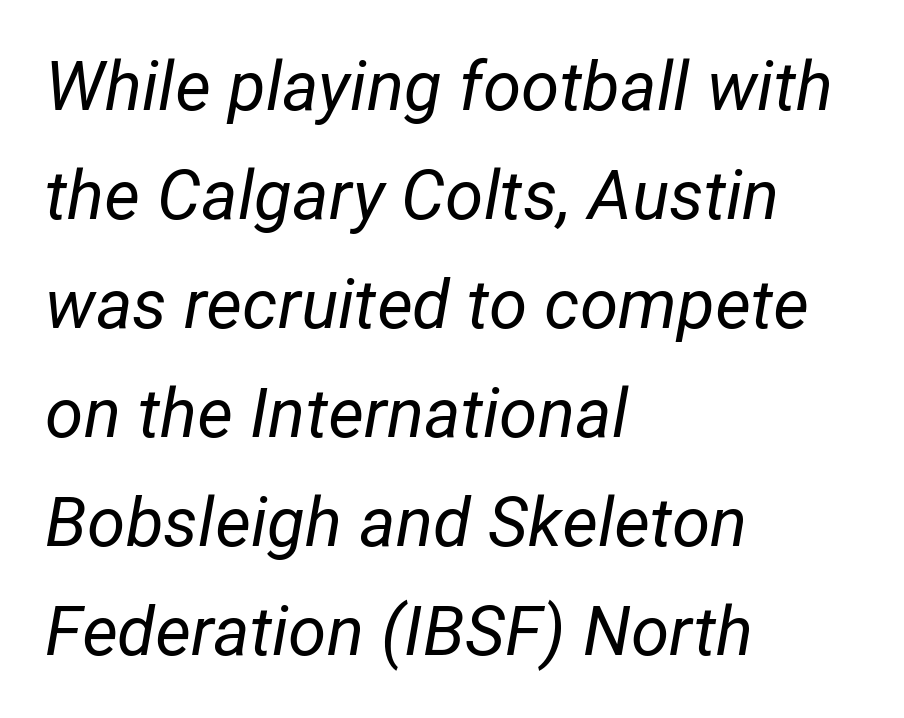
Q: Is the text bold? A: No.
Q: Is the text italic (slanted)? A: Yes, it leans right by about 12 degrees.
Q: Is the text underlined? A: No.
Q: How is the paragraph aligned? A: Left-aligned.
Q: Is the spacing between letters normal or unusually wide? A: Normal.
Q: Is the spacing between lines tight, normal or loose? A: Normal.
Q: Width (condensed, normal, or wide)? A: Normal.
Q: Stroke contrast? A: Low.
Q: x-height? A: Medium.
Q: Monospaced? A: No.
